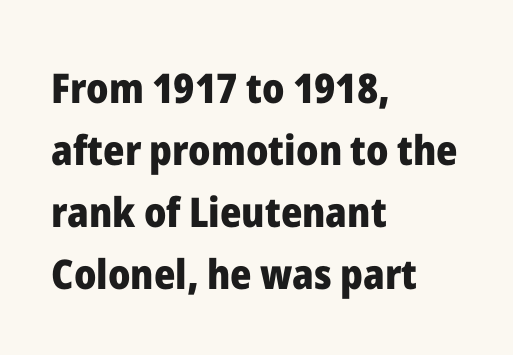
The typesetting leans heavy: a genuine bold. Observe the absence of serifs on each vertical stroke in this sample. Reading down the block, your eye returns to a fixed left position each line. Each new line begins a customary step beneath the previous one. Looks like regular typesetting: each glyph gets only the width it needs. The face used here is rendered with its standard letterfit.
